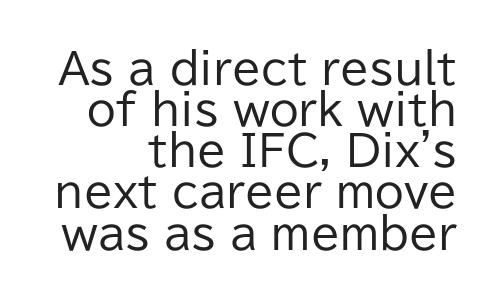
The vertical gap from one line to the next is small. A typesetter would mark this as roman, not italic. This rendering leaves character spacing at its baseline value. Proportional: the letters do not fall into vertical columns. Does the type have serifs? No, each stem ends abruptly.
